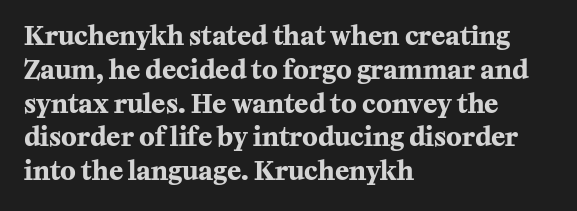
Notice how the stems are strictly vertical — no italics here. The passage shown is emphatically bold. Students, observe: this is what conventionally led text looks like. You could call the tracking neutral — neither tight nor loose. The ragged edge is on the right, which tells us the setting is flush left. Descenders are the only things crossing below the line.
